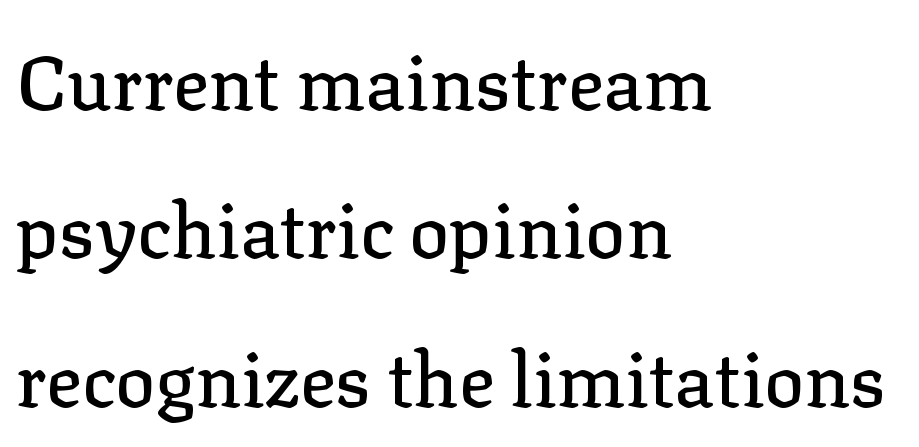
Q: Is the text italic (slanted)? A: No, it is upright.
Q: Is the typeface a serif or a sans-serif typeface? A: Serif.
Q: Is the text underlined? A: No.
Q: How is the paragraph aligned? A: Left-aligned.
Q: Is the spacing between letters normal or unusually wide? A: Normal.
Q: Is the spacing between lines tight, normal or loose? A: Loose.
Q: Width (condensed, normal, or wide)? A: Normal.
Q: Stroke contrast? A: Low.
Q: x-height? A: Medium.
Q: Monospaced? A: No.
